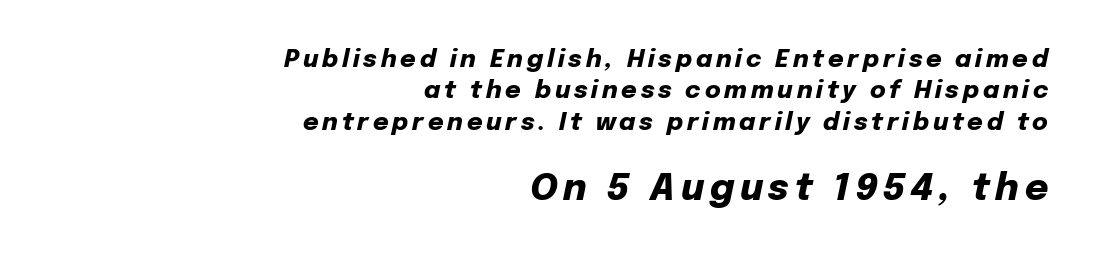
Anything drawn beneath the words? Only blank space. Typeset ragged left — the right edge is the straight one. Does the leading feel generous? No, just average. These words are printed bold, with thick strokes throughout.
